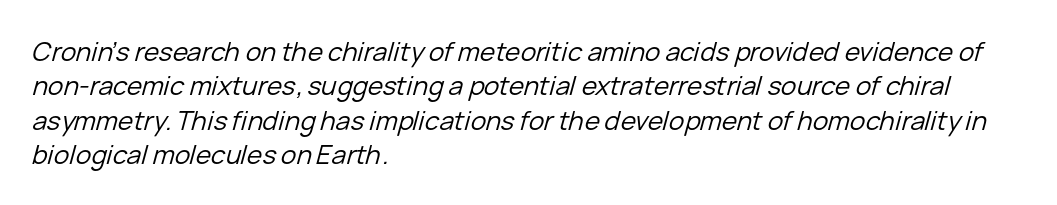
Q: Is the text bold? A: No.
Q: Is the text italic (slanted)? A: Yes, it leans right by about 15 degrees.
Q: Is the text underlined? A: No.
Q: How is the paragraph aligned? A: Left-aligned.
Q: Is the spacing between letters normal or unusually wide? A: Normal.
Q: Is the spacing between lines tight, normal or loose? A: Normal.
